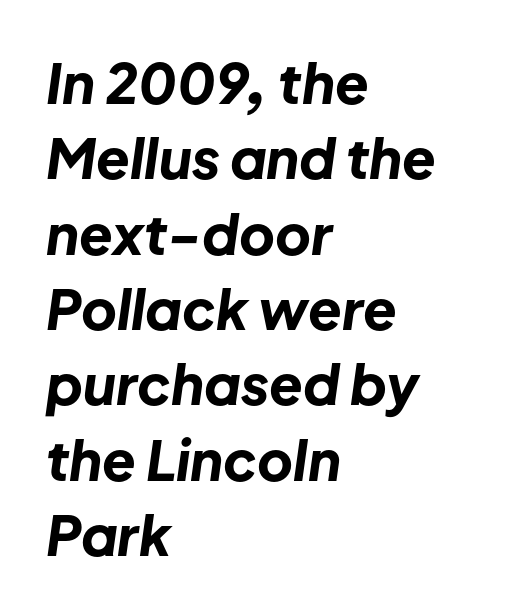
The image shows 55 px bold type, italic (leaning right); set left-aligned, normal line spacing (1.37x), normal letter spacing, not underlined; low stroke contrast and a medium x-height.
